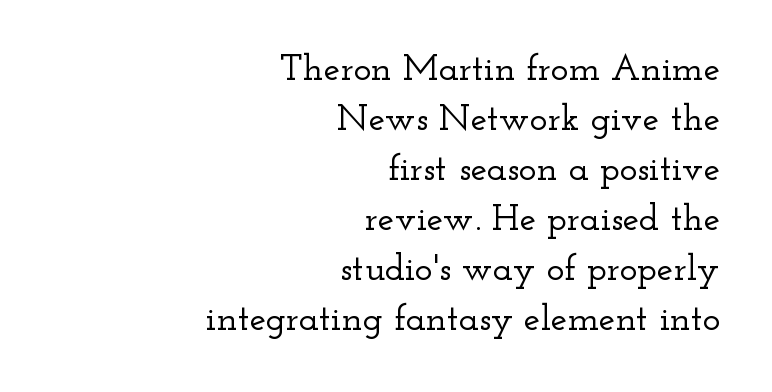
{"serif": "yes", "italic": "no", "width": "wide", "stroke_contrast": "low", "x_height": "small", "monospaced": "no", "underline": "no", "align": "right", "line_spacing": "normal", "line_spacing_ratio": 1.35, "letter_spacing": "normal", "letter_spacing_em": 0.0, "glyph_px": 37}
